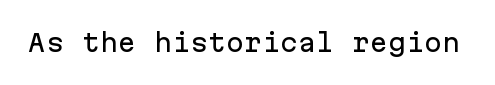
Q: Is the text italic (slanted)? A: No, it is upright.
Q: Is the text underlined? A: No.
Q: Is the spacing between letters normal or unusually wide? A: Normal.
